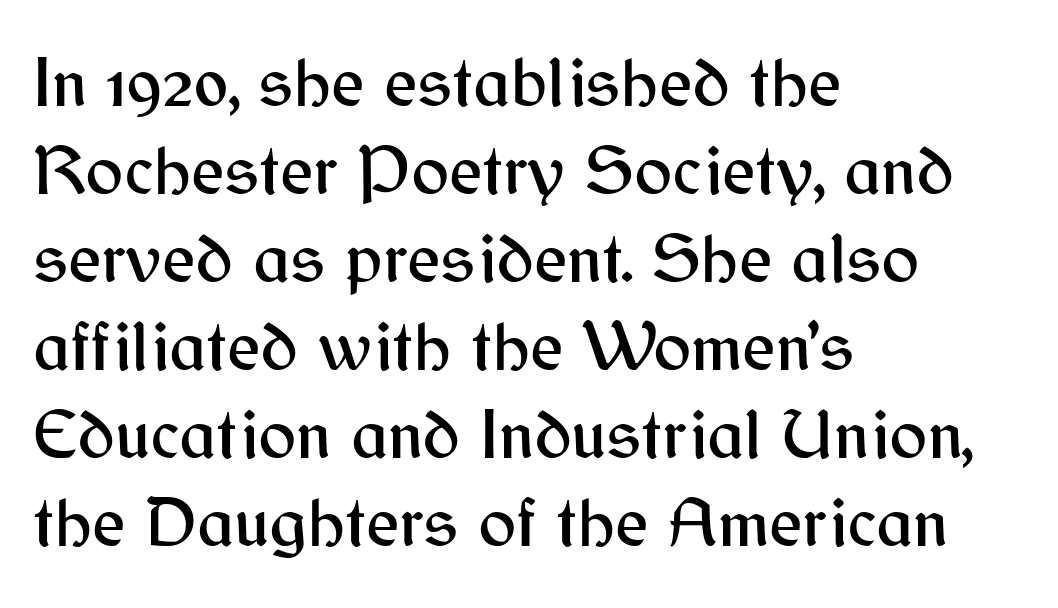
{"serif": "no", "italic": "no", "width": "normal", "stroke_contrast": "medium", "x_height": "medium", "monospaced": "no", "underline": "no", "align": "left", "line_spacing_ratio": 1.24, "letter_spacing": "normal", "letter_spacing_em": 0.0, "glyph_px": 71}
